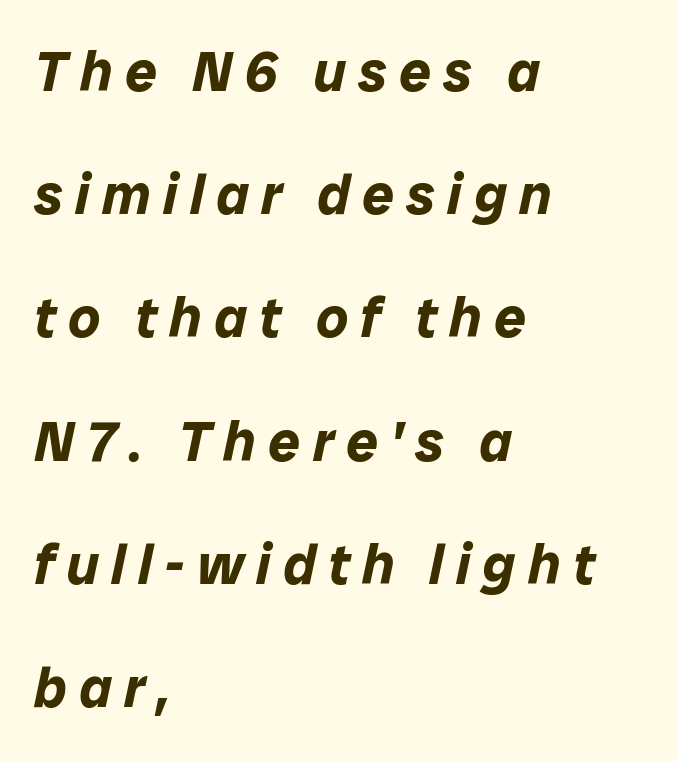
Q: Is the text bold? A: Yes.
Q: Is the text italic (slanted)? A: Yes, it leans right by about 12 degrees.
Q: Is the text underlined? A: No.
Q: How is the paragraph aligned? A: Left-aligned.
Q: Is the spacing between letters normal or unusually wide? A: Unusually wide.
Q: Is the spacing between lines tight, normal or loose? A: Loose.
Q: Width (condensed, normal, or wide)? A: Normal.
Q: Stroke contrast? A: Low.
Q: x-height? A: Medium.
Q: Monospaced? A: No.
